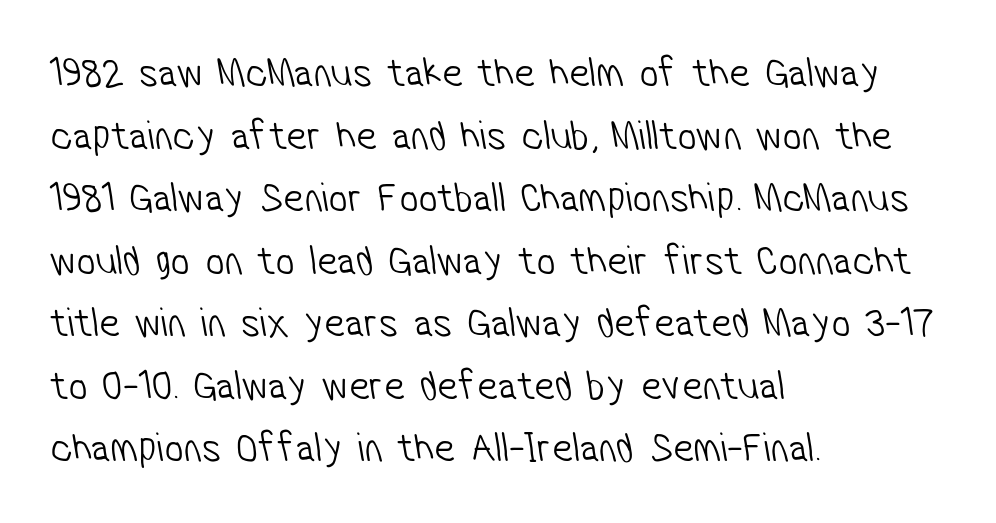
{"serif": "no", "bold": "no", "weight": "light", "width": "condensed", "stroke_contrast": "low", "x_height": "medium", "monospaced": "no", "underline": "no", "align": "left", "line_spacing": "normal", "line_spacing_ratio": 1.49, "letter_spacing": "normal", "letter_spacing_em": 0.0, "glyph_px": 42}
